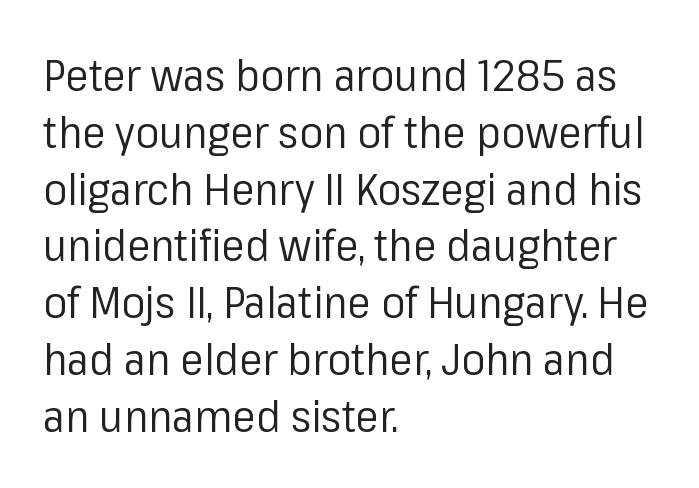
{"serif": "no", "italic": "no", "bold": "no", "weight": "regular", "width": "normal", "stroke_contrast": "low", "x_height": "medium", "monospaced": "no", "underline": "no", "align": "left", "line_spacing": "normal", "line_spacing_ratio": 1.29, "letter_spacing": "normal", "letter_spacing_em": 0.0, "glyph_px": 44}
